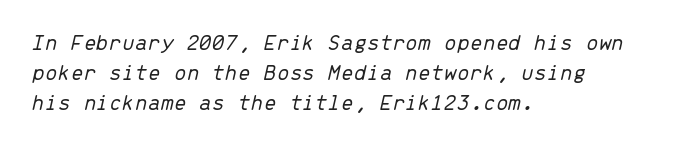
Heaviness? Minimal to ordinary, like unemphasized prose. Type without underlining. Leftover space on each line is placed entirely after the last word. Notice how descenders clear the ascenders below comfortably — that's standard leading. The passage shown leans; its letterforms are oblique.
